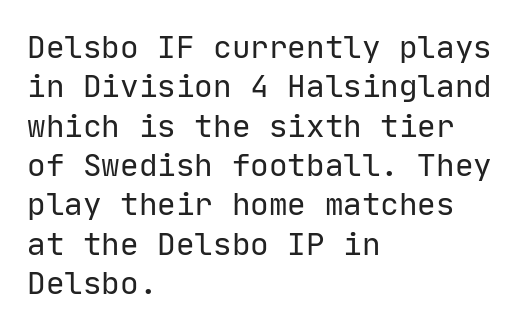
Q: Is the text bold? A: No.
Q: Is the text italic (slanted)? A: No, it is upright.
Q: Is the typeface a serif or a sans-serif typeface? A: Sans-serif.
Q: Is the text underlined? A: No.
Q: How is the paragraph aligned? A: Left-aligned.
Q: Is the spacing between letters normal or unusually wide? A: Normal.
Q: Is the spacing between lines tight, normal or loose? A: Normal.
Q: Width (condensed, normal, or wide)? A: Normal.
Q: Stroke contrast? A: Low.
Q: x-height? A: Medium.
Q: Monospaced? A: Yes.
